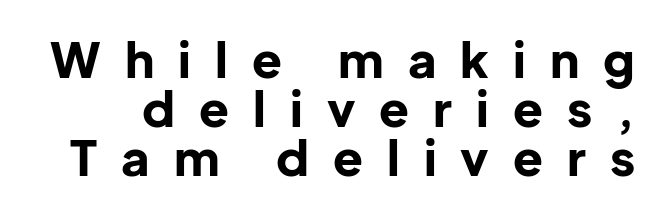
{"serif": "no", "italic": "no", "bold": "yes", "weight": "bold", "width": "normal", "stroke_contrast": "low", "x_height": "medium", "monospaced": "no", "underline": "no", "line_spacing": "tight", "line_spacing_ratio": 1.0, "letter_spacing": "wide", "letter_spacing_em": 0.49, "glyph_px": 49}
